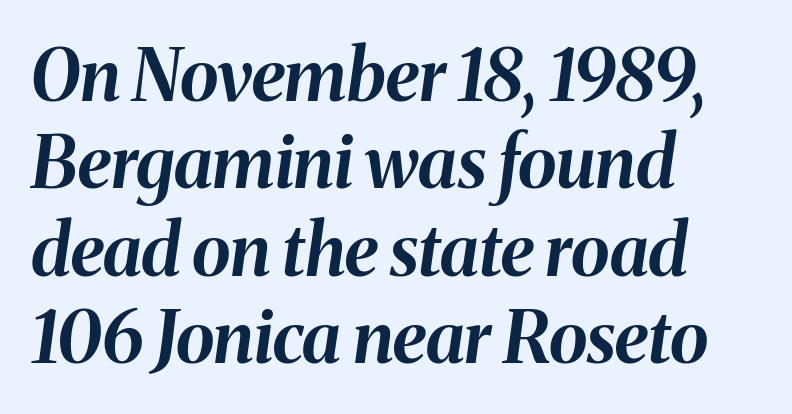
Q: Is the text bold? A: Yes.
Q: Is the text italic (slanted)? A: Yes, it leans right by about 8 degrees.
Q: Is the text underlined? A: No.
Q: How is the paragraph aligned? A: Left-aligned.
Q: Is the spacing between letters normal or unusually wide? A: Normal.
Q: Width (condensed, normal, or wide)? A: Normal.
Q: Stroke contrast? A: Medium.
Q: x-height? A: Medium.
Q: Monospaced? A: No.
